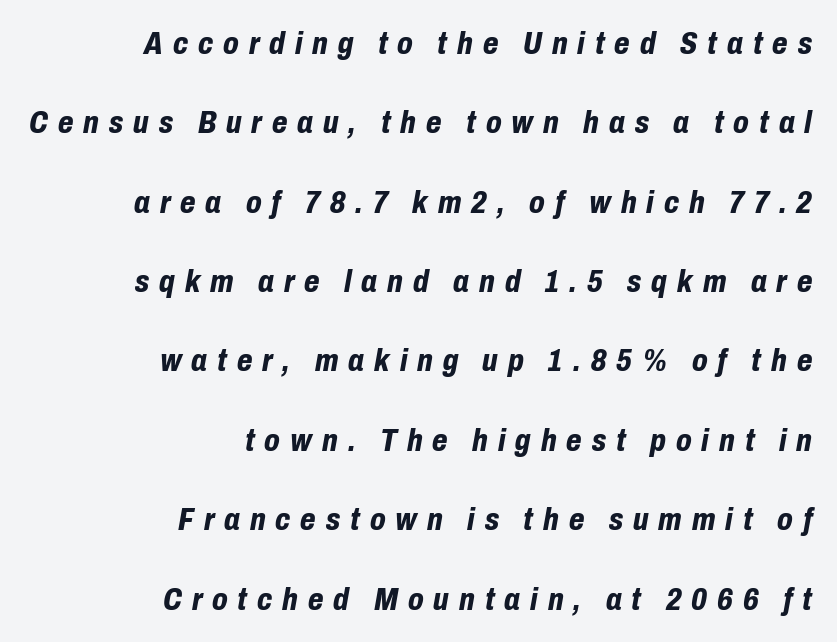
These lines are set flush right with a ragged left edge. There is plenty of visible air inserted between adjacent glyphs. Note the varied advance widths — an 'i' is clearly narrower than an 'm'. Pretty heavy lettering here — definitely bold. Students, observe: this is what heavily led, spacious text looks like. Just letters on the line, the space beneath them empty.
